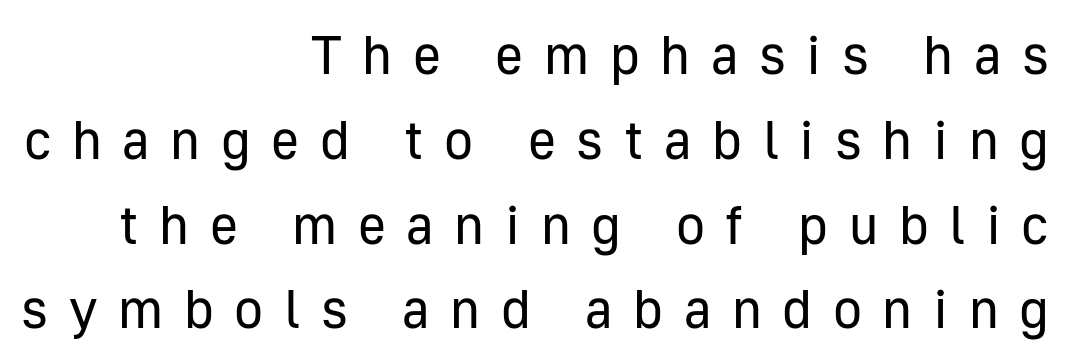
The image shows 54 px regular-weight sans-serif type, upright; set right-aligned, normal line spacing (1.57x), unusually wide letter spacing (+0.38 em), not underlined; low stroke contrast and a medium x-height.
